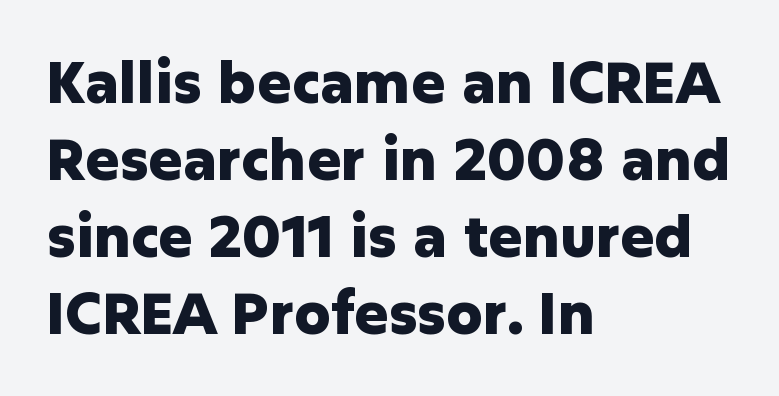
{"serif": "no", "italic": "no", "bold": "yes", "weight": "heavy", "width": "normal", "stroke_contrast": "low", "x_height": "medium", "monospaced": "no", "underline": "no", "align": "left", "line_spacing": "normal", "line_spacing_ratio": 1.35, "letter_spacing": "normal", "letter_spacing_em": 0.0, "glyph_px": 57}
